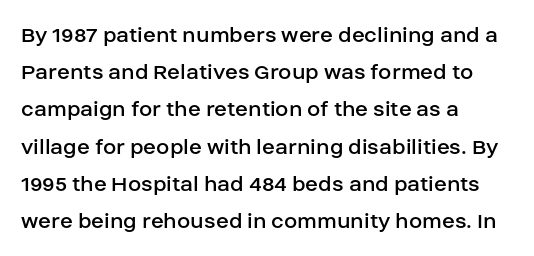
Ordinary non-slanted type is in use. This sample uses plain, unmodified letter spacing. Has an underline been added? It has not. The designer left line spacing at the default. The cut favours lightness, reaching ordinary text weight at its darkest. Layout note: lines flush left.
